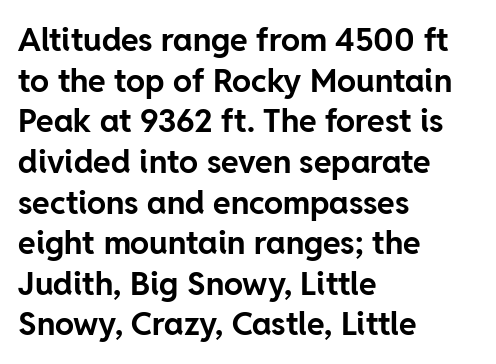
Q: Is the text bold? A: Yes.
Q: Is the text italic (slanted)? A: No, it is upright.
Q: Is the typeface a serif or a sans-serif typeface? A: Sans-serif.
Q: Is the text underlined? A: No.
Q: How is the paragraph aligned? A: Left-aligned.
Q: Is the spacing between letters normal or unusually wide? A: Normal.
Q: Is the spacing between lines tight, normal or loose? A: Normal.
Q: Width (condensed, normal, or wide)? A: Normal.
Q: Stroke contrast? A: Low.
Q: x-height? A: Medium.
Q: Monospaced? A: No.
